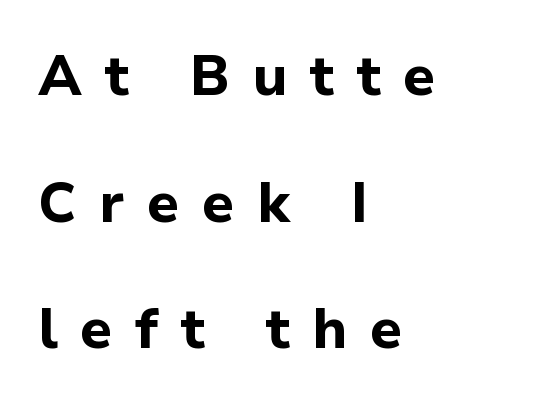
The image shows 56 px bold sans-serif type, upright; set left-aligned, loose line spacing (2.26x), unusually wide letter spacing (+0.39 em), not underlined; low stroke contrast and a medium x-height.
